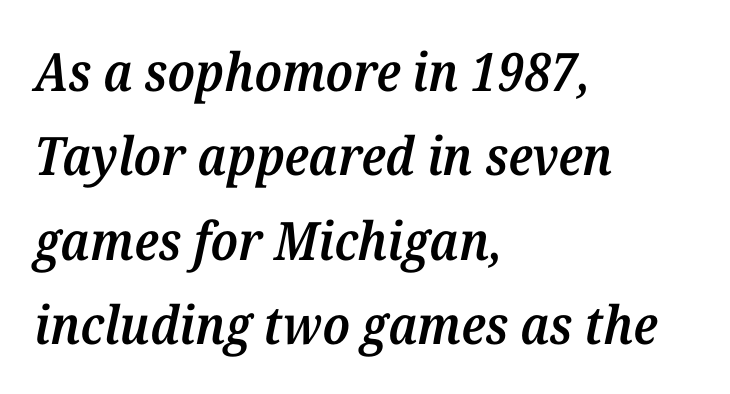
The image shows 53 px semibold serif type, italic (leaning right); set left-aligned, normal line spacing (1.59x), normal letter spacing, not underlined; medium stroke contrast and a medium x-height.
